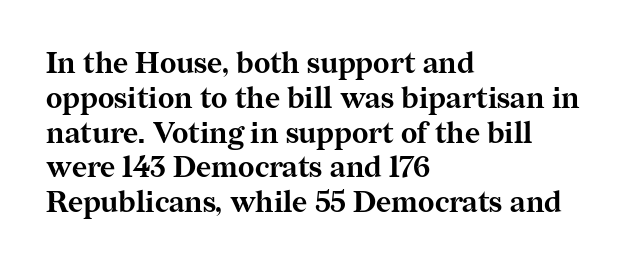
The image shows 29 px bold serif type, upright; set left-aligned, line spacing 1.2x, normal letter spacing, not underlined; medium stroke contrast and a medium x-height.
